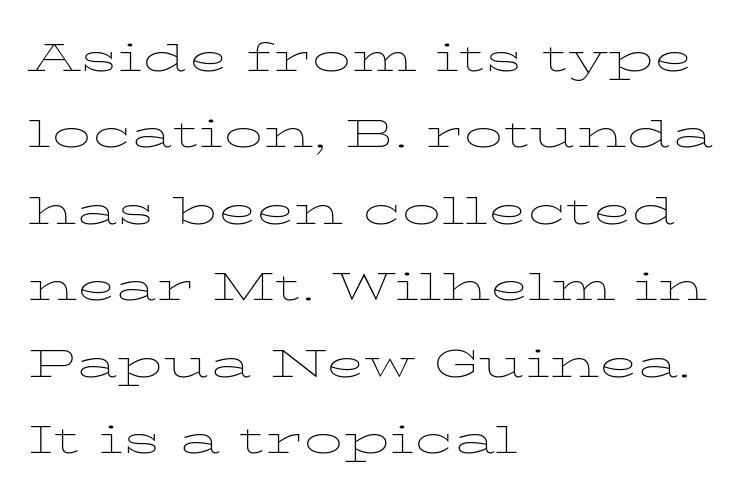
Q: Is the text bold? A: No.
Q: Is the text italic (slanted)? A: No, it is upright.
Q: Is the text underlined? A: No.
Q: How is the paragraph aligned? A: Left-aligned.
Q: Is the spacing between letters normal or unusually wide? A: Normal.
Q: Is the spacing between lines tight, normal or loose? A: Normal.
Q: Width (condensed, normal, or wide)? A: Wide.
Q: Stroke contrast? A: Low.
Q: x-height? A: Medium.
Q: Monospaced? A: No.
